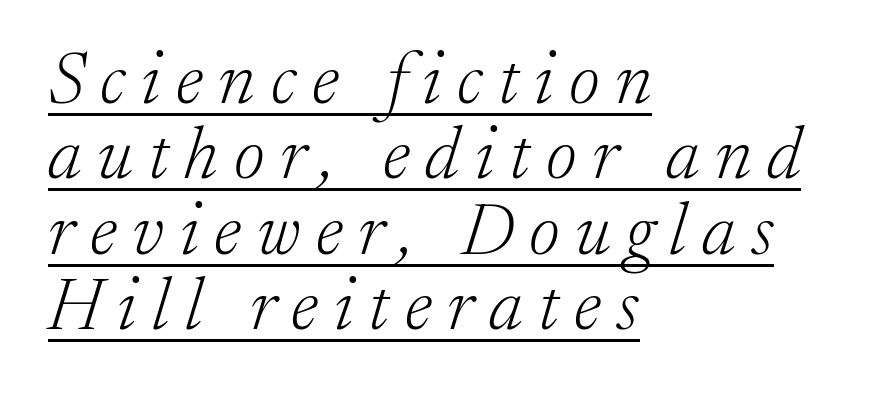
The image shows 74 px light serif type, italic (leaning right); set left-aligned, tight line spacing (1.02x), unusually wide letter spacing (+0.21 em), underlined; low stroke contrast and a medium x-height.
